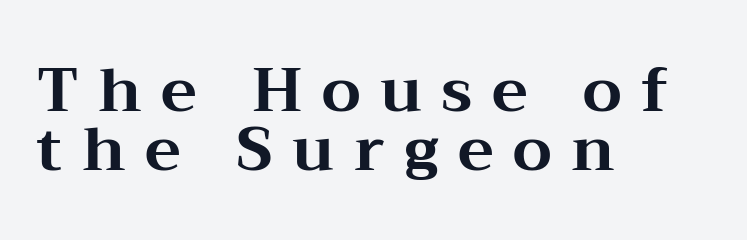
The image shows 61 px bold, wide serif type, upright; set left-aligned, tight line spacing (0.96x), unusually wide letter spacing (+0.32 em), not underlined; medium stroke contrast and a medium x-height.
